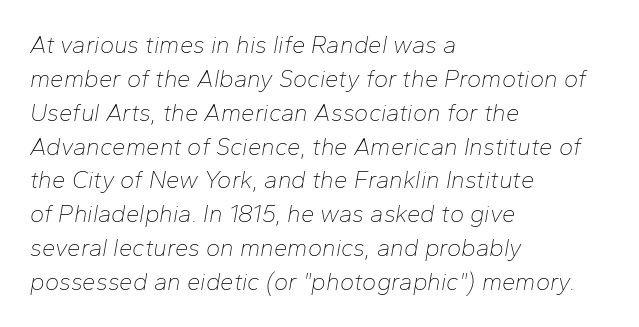
No heavy texture on the line: the type isn't bold. In terms of letterspacing, this is plain default setting. Horizontal bands of white between lines are of average thickness. The ragged edge is on the right, which tells us the setting is flush left. Check the space under the baseline: it is left empty. Slanted lettering throughout.
